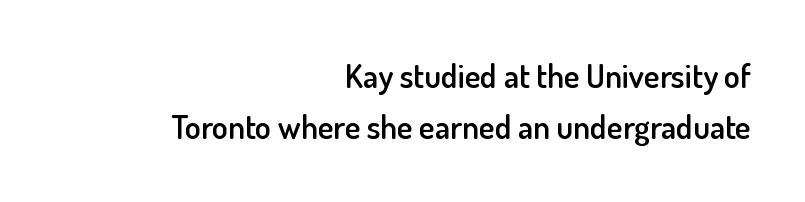
{"serif": "no", "italic": "no", "bold": "semi", "weight": "semibold", "width": "normal", "stroke_contrast": "low", "x_height": "small", "monospaced": "no", "underline": "no", "align": "right", "line_spacing": "normal", "line_spacing_ratio": 1.56, "letter_spacing": "normal", "letter_spacing_em": 0.0, "glyph_px": 33}
